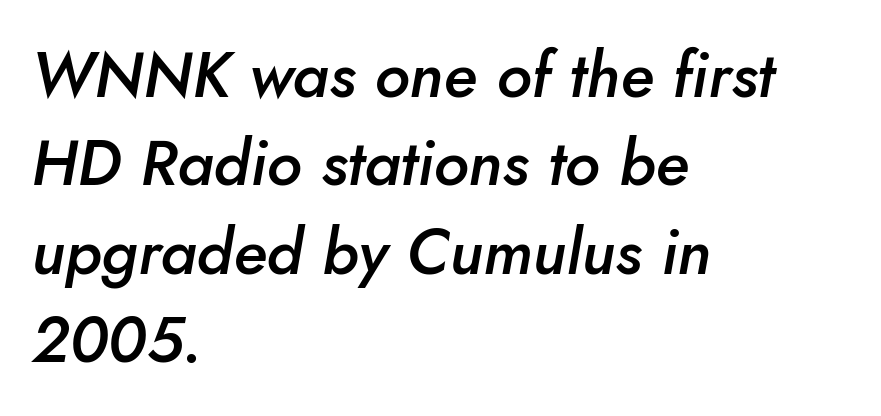
Q: Is the text bold? A: Semi-bold.
Q: Is the text italic (slanted)? A: Yes, it leans right by about 10 degrees.
Q: Is the text underlined? A: No.
Q: How is the paragraph aligned? A: Left-aligned.
Q: Is the spacing between letters normal or unusually wide? A: Normal.
Q: Is the spacing between lines tight, normal or loose? A: Normal.
Q: Width (condensed, normal, or wide)? A: Normal.
Q: Stroke contrast? A: Low.
Q: x-height? A: Small.
Q: Monospaced? A: No.
